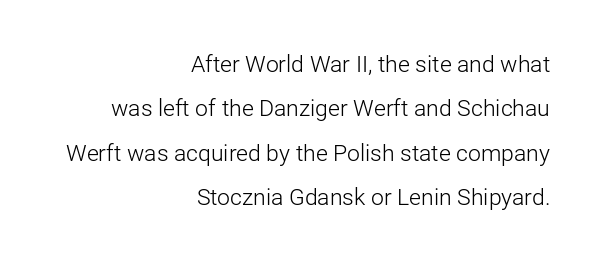
The image shows 23 px text type, upright; set right-aligned, loose line spacing (1.93x), normal letter spacing, not underlined.
